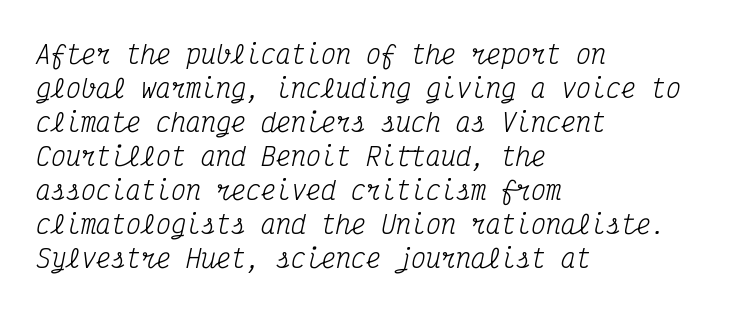
{"italic": "yes", "lean": "right", "slant_degrees": 12, "bold": "no", "underline": "no", "align": "left", "line_spacing": "normal", "line_spacing_ratio": 1.36, "letter_spacing": "normal", "letter_spacing_em": 0.0, "glyph_px": 25}
